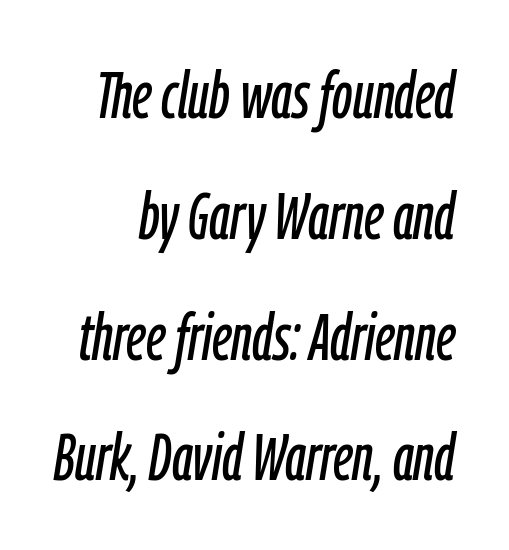
{"italic": "yes", "lean": "right", "slant_degrees": 9, "width": "condensed", "stroke_contrast": "low", "x_height": "medium", "monospaced": "no", "underline": "no", "line_spacing_ratio": 1.83, "letter_spacing": "normal", "letter_spacing_em": 0.0, "glyph_px": 66}
